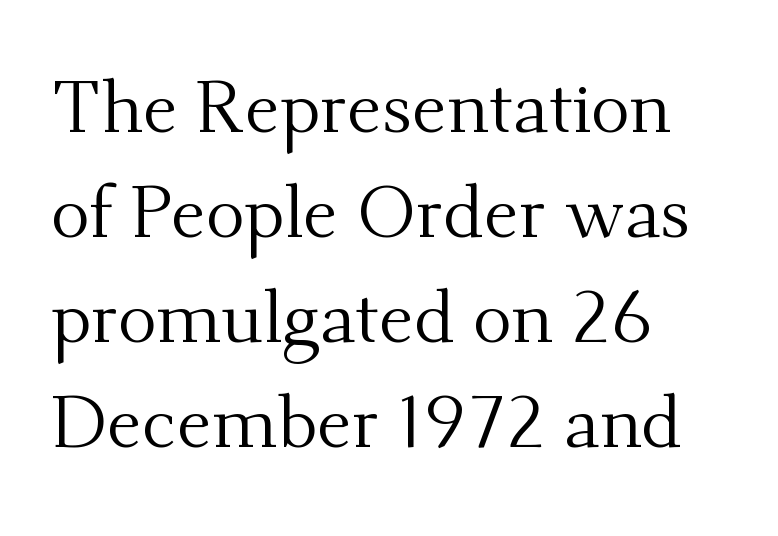
Font category for this specimen: serif. The passage shown is typed in a proportional face where columns would drift. Weight: not bold — regular or lighter. Students, observe: this is what conventionally led text looks like. Descender tails drop into unmarked territory.
